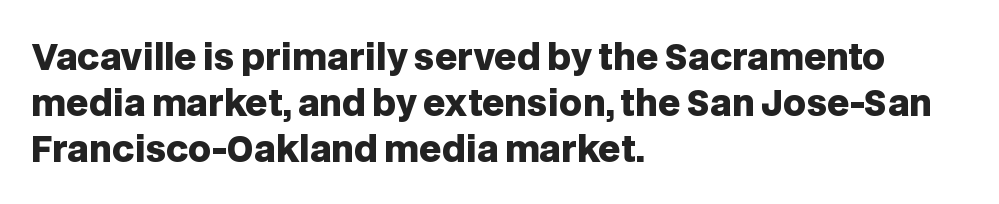
The image shows 35 px heavy sans-serif type, upright; set left-aligned, normal line spacing (1.31x), normal letter spacing, not underlined; low stroke contrast and a large x-height.
